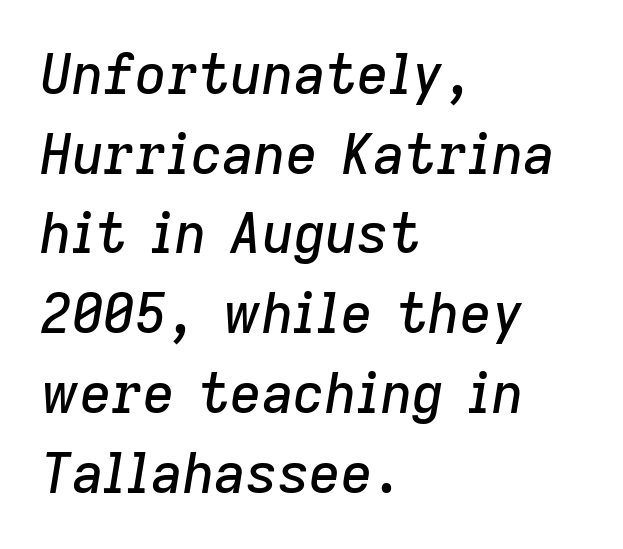
Line starts are locked; line ends wander. Spacing verdict: proportional, widths tailored to each character. The face used here has a pronounced slope to its letters. Characters follow at the spacing the type designer built in. The leading is moderate, giving the passage an even texture. Check under the words: just untouched page.
